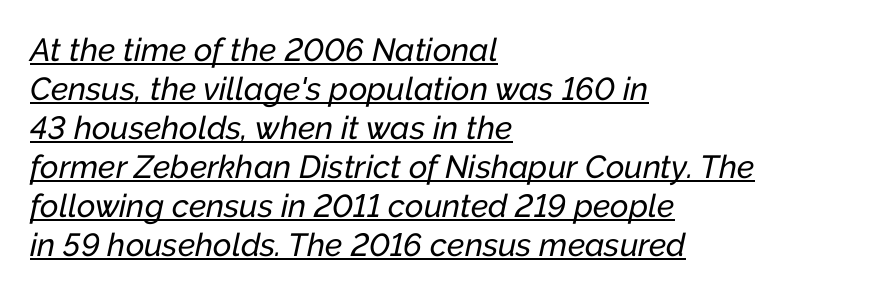
Q: Is the text italic (slanted)? A: Yes, it leans right by about 12 degrees.
Q: Is the text underlined? A: Yes.
Q: How is the paragraph aligned? A: Left-aligned.
Q: Is the spacing between letters normal or unusually wide? A: Normal.
Q: Width (condensed, normal, or wide)? A: Normal.
Q: Stroke contrast? A: Low.
Q: x-height? A: Medium.
Q: Monospaced? A: No.
